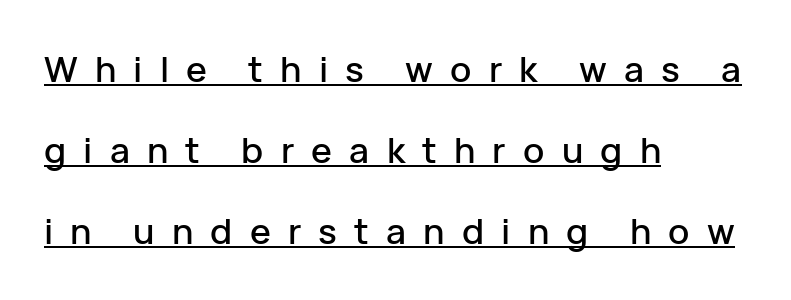
{"serif": "no", "italic": "no", "width": "normal", "stroke_contrast": "low", "x_height": "medium", "monospaced": "no", "underline": "yes", "align": "left", "line_spacing": "loose", "line_spacing_ratio": 2.32, "letter_spacing": "wide", "letter_spacing_em": 0.49, "glyph_px": 35}
